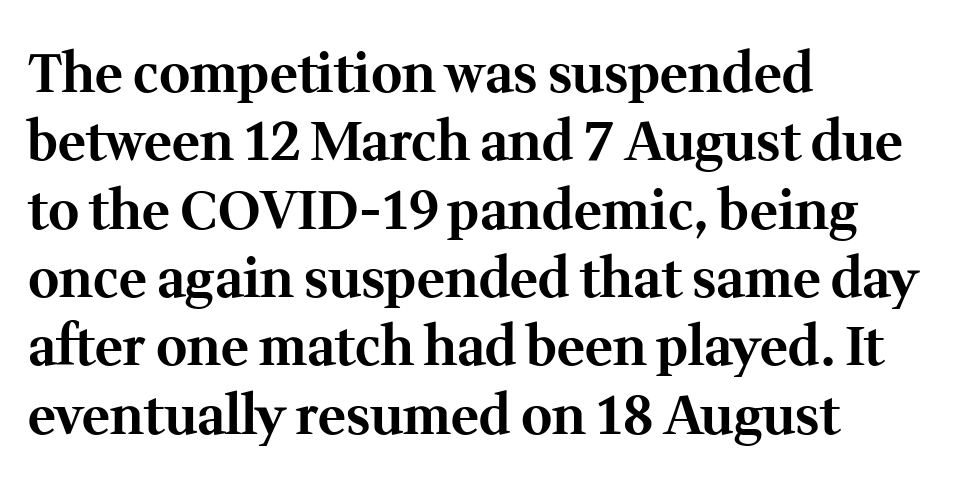
{"serif": "yes", "italic": "no", "bold": "yes", "weight": "bold", "width": "normal", "stroke_contrast": "medium", "x_height": "medium", "monospaced": "no", "underline": "no", "align": "left", "line_spacing": "normal", "line_spacing_ratio": 1.29, "letter_spacing": "normal", "letter_spacing_em": 0.0, "glyph_px": 53}
